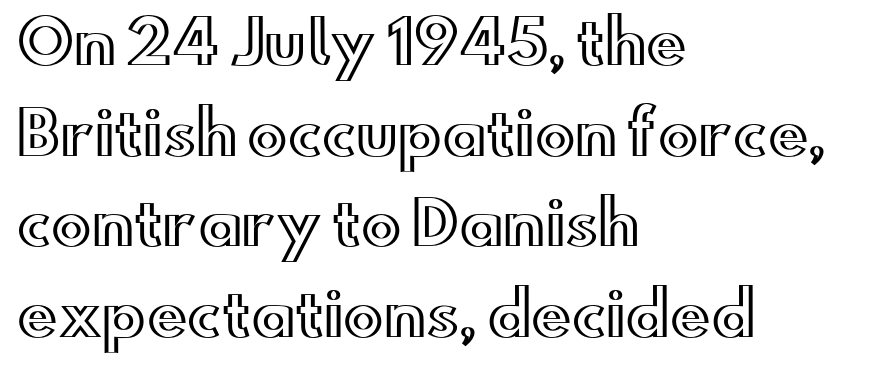
The image shows 60 px wide type, upright; set left-aligned, normal line spacing (1.51x), normal letter spacing, not underlined; a small x-height.
